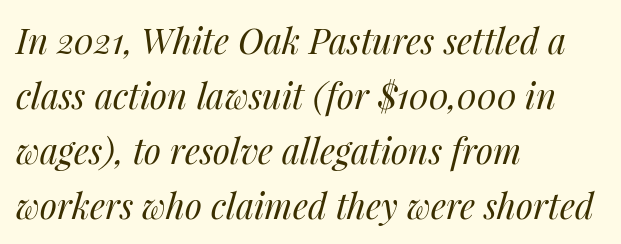
This rendering uses left alignment, leaving the right contour irregular. There's an unmistakable incline to the writing here. The space between consecutive lines is moderate. Here the designer chose a conventional face with non-uniform glyph widths. Is this a heavy cut? Hardly; it is regular or lighter. The space directly below the letters is spotless.
